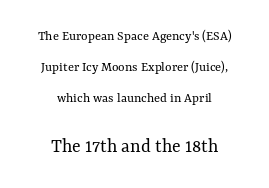
Q: Is the text bold? A: No.
Q: Is the text italic (slanted)? A: No, it is upright.
Q: Is the text underlined? A: No.
Q: How is the paragraph aligned? A: Centered.
Q: Is the spacing between letters normal or unusually wide? A: Normal.
Q: Is the spacing between lines tight, normal or loose? A: Loose.
Q: Which block of text is set in a larger size, the first (top) or the second (bottom)? A: The second (bottom) one.
